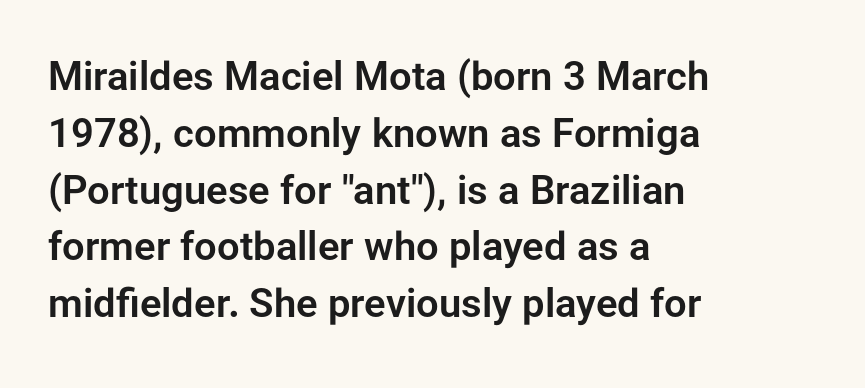
Q: Is the text italic (slanted)? A: No, it is upright.
Q: Is the typeface a serif or a sans-serif typeface? A: Sans-serif.
Q: Is the text underlined? A: No.
Q: How is the paragraph aligned? A: Left-aligned.
Q: Is the spacing between letters normal or unusually wide? A: Normal.
Q: Is the spacing between lines tight, normal or loose? A: Normal.
Q: Width (condensed, normal, or wide)? A: Normal.
Q: Stroke contrast? A: Low.
Q: x-height? A: Medium.
Q: Monospaced? A: No.
